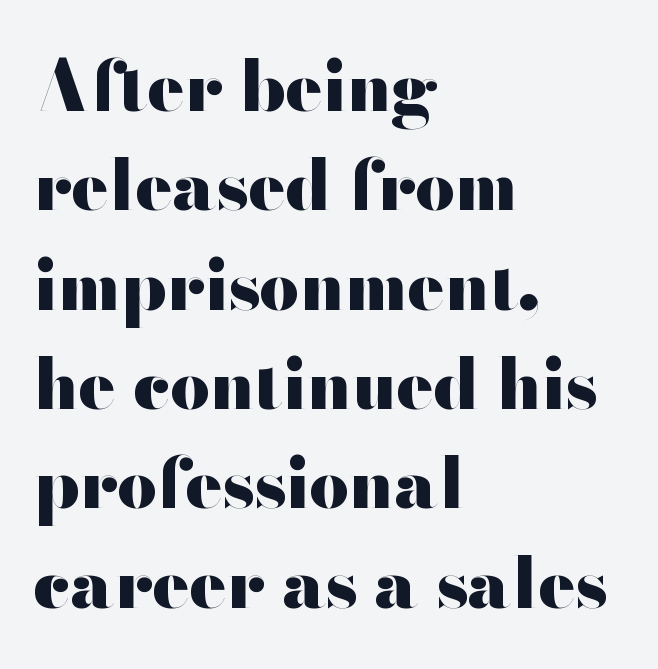
Q: Is the text bold? A: Yes.
Q: Is the text italic (slanted)? A: No, it is upright.
Q: Is the typeface a serif or a sans-serif typeface? A: Sans-serif.
Q: Is the text underlined? A: No.
Q: How is the paragraph aligned? A: Left-aligned.
Q: Is the spacing between letters normal or unusually wide? A: Normal.
Q: Is the spacing between lines tight, normal or loose? A: Normal.
Q: Width (condensed, normal, or wide)? A: Wide.
Q: Stroke contrast? A: High.
Q: x-height? A: Small.
Q: Monospaced? A: No.
